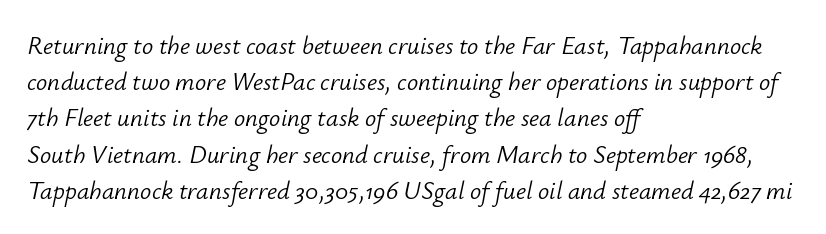
{"italic": "yes", "lean": "right", "slant_degrees": 12, "bold": "no", "underline": "no", "align": "left", "line_spacing": "normal", "line_spacing_ratio": 1.45, "letter_spacing": "normal", "letter_spacing_em": 0.0, "glyph_px": 25}
